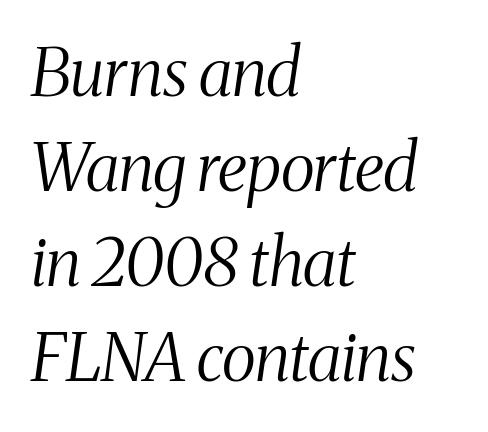
The image shows 66 px light, condensed serif type, italic (leaning right); set left-aligned, normal line spacing (1.44x), normal letter spacing, not underlined; medium stroke contrast and a medium x-height.
